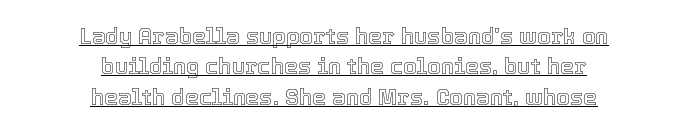
The image shows 22 px text type, upright; set centered, normal line spacing (1.38x), normal letter spacing, underlined.
